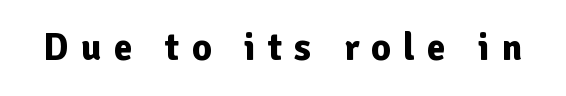
Q: Is the text bold? A: Yes.
Q: Is the text italic (slanted)? A: No, it is upright.
Q: Is the typeface a serif or a sans-serif typeface? A: Sans-serif.
Q: Is the text underlined? A: No.
Q: Is the spacing between letters normal or unusually wide? A: Unusually wide.
Q: Width (condensed, normal, or wide)? A: Normal.
Q: Stroke contrast? A: Low.
Q: x-height? A: Medium.
Q: Monospaced? A: No.
